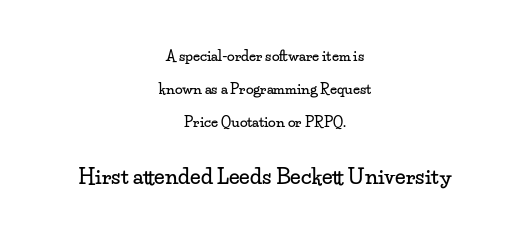
{"italic": "no", "underline": "no", "align": "center", "line_spacing": "loose", "line_spacing_ratio": 2.37, "letter_spacing": "normal", "letter_spacing_em": 0.0, "larger_block": "second", "size_ratio": 1.5, "glyph_px": 21}
